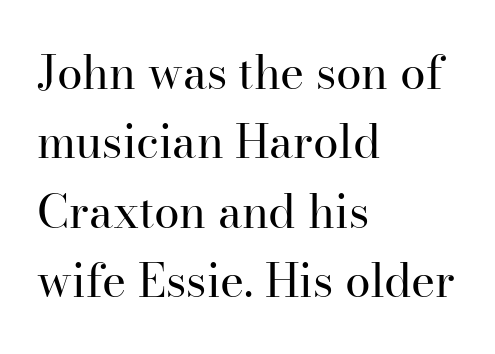
The image shows 46 px regular-weight serif type, upright; set left-aligned, normal line spacing (1.51x), normal letter spacing, not underlined; high stroke contrast and a small x-height.
